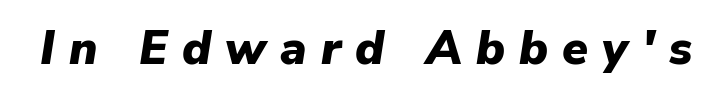
Between one letter and the next there's a generous, obvious gap. The space directly below the letters is spotless. Every character sits at an angle, as italics do. Varying glyph widths throughout — classic text-font behaviour. Pretty heavy lettering here — definitely bold.
